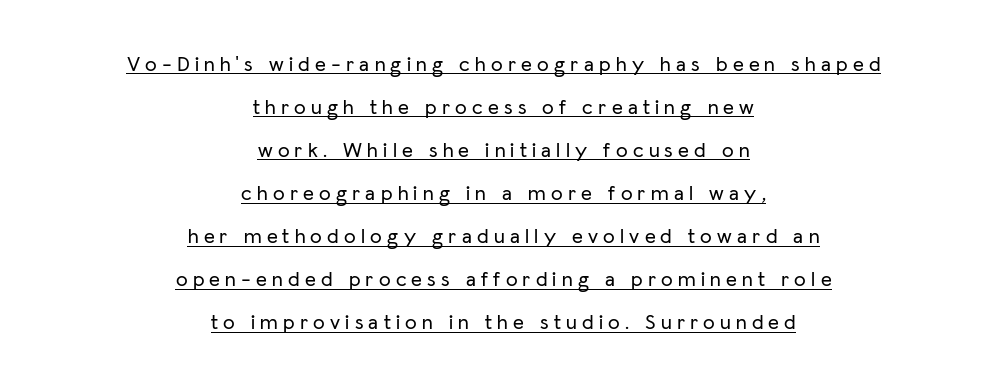
The image shows 21 px text type, upright; set centered, loose line spacing (2.05x), unusually wide letter spacing (+0.25 em), underlined.
